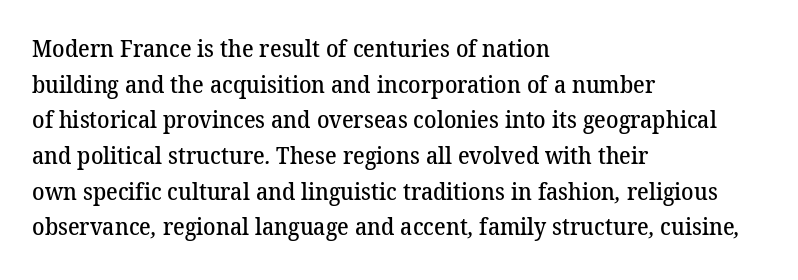
Q: Is the text bold? A: Semi-bold.
Q: Is the text underlined? A: No.
Q: How is the paragraph aligned? A: Left-aligned.
Q: Is the spacing between letters normal or unusually wide? A: Normal.
Q: Is the spacing between lines tight, normal or loose? A: Normal.
